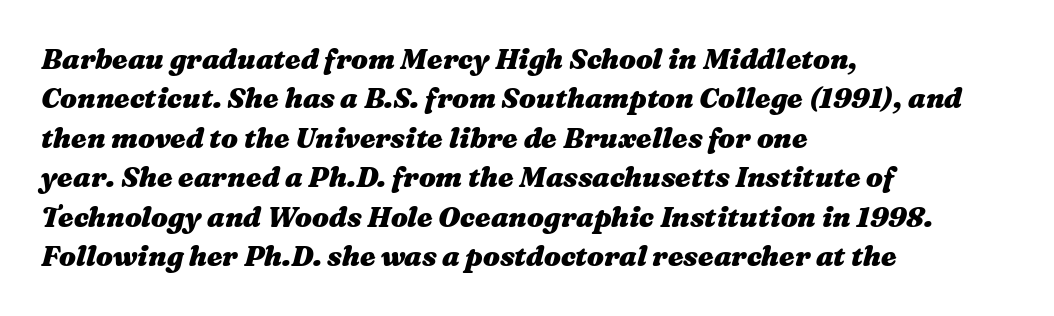
Q: Is the text bold? A: Yes.
Q: Is the text italic (slanted)? A: Yes, it leans right by about 16 degrees.
Q: Is the text underlined? A: No.
Q: How is the paragraph aligned? A: Left-aligned.
Q: Is the spacing between letters normal or unusually wide? A: Normal.
Q: Is the spacing between lines tight, normal or loose? A: Normal.
Q: Width (condensed, normal, or wide)? A: Wide.
Q: Stroke contrast? A: Medium.
Q: x-height? A: Medium.
Q: Monospaced? A: No.
